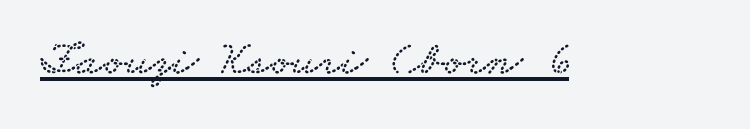
The image shows 48 px wide serif type; set normal letter spacing, underlined; low stroke contrast and a small x-height.
